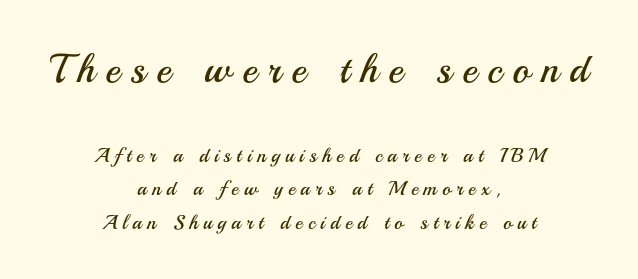
Q: Is the text bold? A: No.
Q: Is the text italic (slanted)? A: Yes.
Q: Is the typeface a serif or a sans-serif typeface? A: Sans-serif.
Q: Is the text underlined? A: No.
Q: How is the paragraph aligned? A: Centered.
Q: Is the spacing between letters normal or unusually wide? A: Unusually wide.
Q: Is the spacing between lines tight, normal or loose? A: Normal.
Q: Which block of text is set in a larger size, the first (top) or the second (bottom)? A: The first (top) one.
Q: Width (condensed, normal, or wide)? A: Normal.
Q: Stroke contrast? A: Medium.
Q: x-height? A: Small.
Q: Monospaced? A: No.
